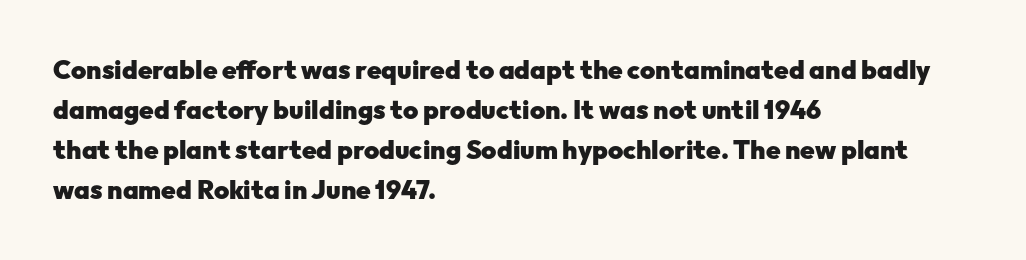
The letterforms sit shoulder to shoulder at normal distance. If you measured baseline to baseline, you'd find a middling distance. The specimen omits any rule beneath the text block's lines. These lines stack with their left ends in a neat column.
